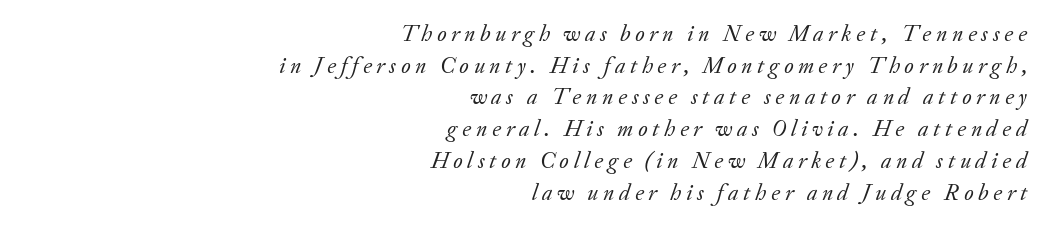
The image shows 23 px text type, italic (leaning right); set right-aligned, normal line spacing (1.38x), unusually wide letter spacing (+0.2 em), not underlined.
